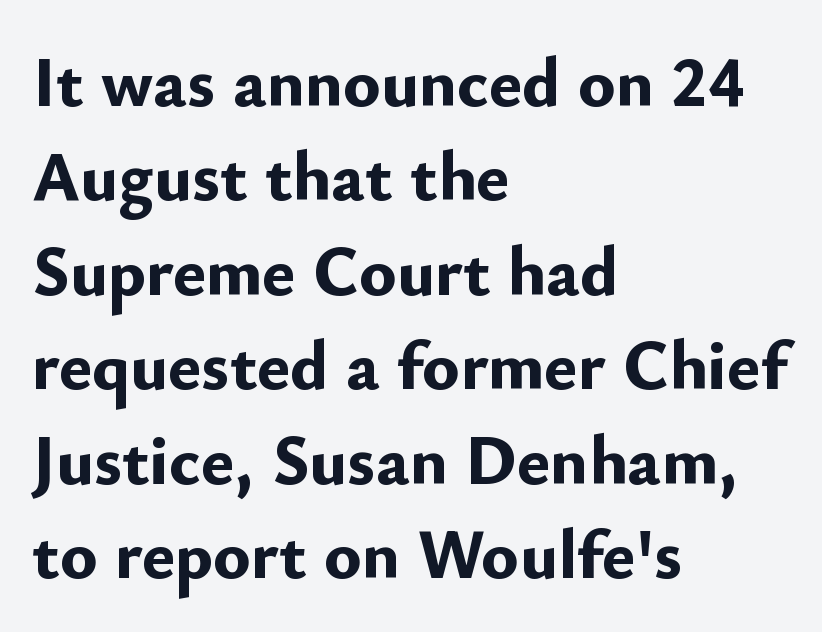
{"serif": "no", "italic": "no", "bold": "yes", "weight": "bold", "width": "normal", "stroke_contrast": "low", "x_height": "small", "monospaced": "no", "underline": "no", "align": "left", "line_spacing": "normal", "line_spacing_ratio": 1.35, "letter_spacing": "normal", "letter_spacing_em": 0.0, "glyph_px": 70}
